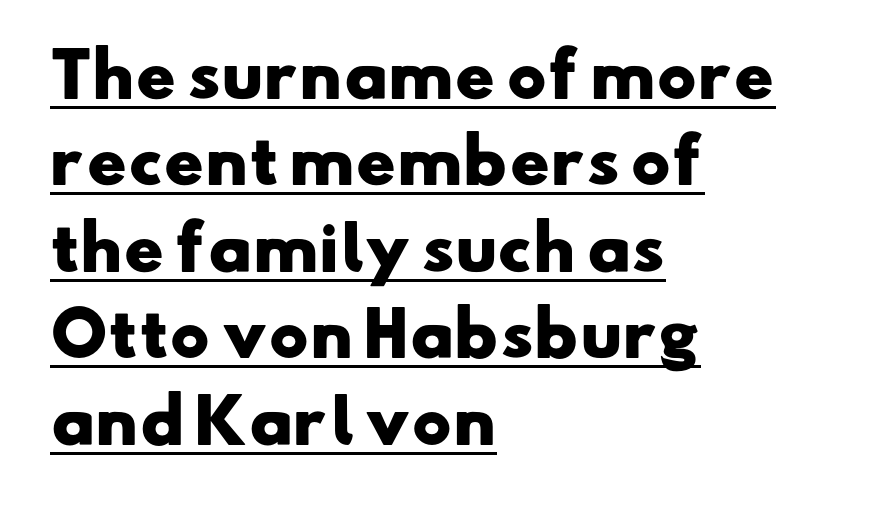
Q: Is the text bold? A: Yes.
Q: Is the typeface a serif or a sans-serif typeface? A: Sans-serif.
Q: Is the text underlined? A: Yes.
Q: How is the paragraph aligned? A: Left-aligned.
Q: Is the spacing between letters normal or unusually wide? A: Normal.
Q: Is the spacing between lines tight, normal or loose? A: Normal.
Q: Width (condensed, normal, or wide)? A: Wide.
Q: Stroke contrast? A: Low.
Q: x-height? A: Small.
Q: Monospaced? A: No.
